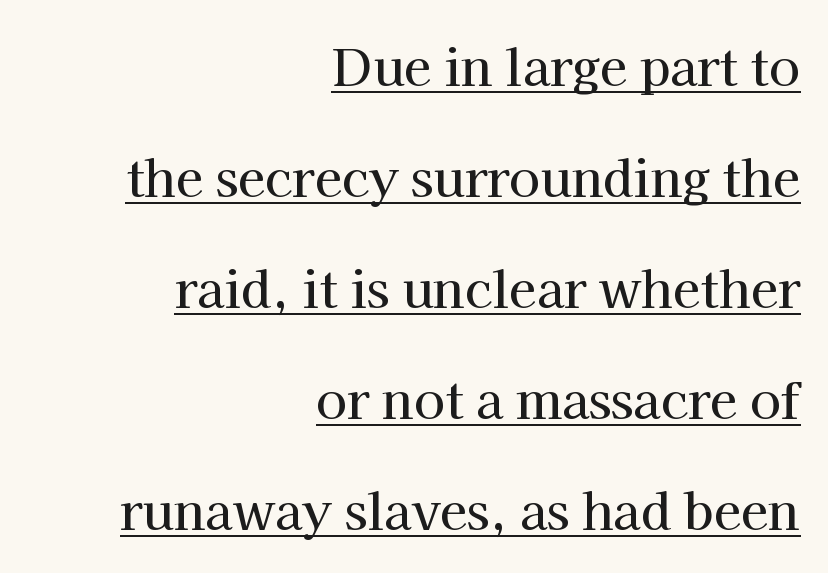
Honestly, the rows look like they've been pulled way apart. When letters stand straight like this, we call the style roman or upright. The typesetter chose a ragged-left arrangement here. The glyphs in this specimen are seriffed.
